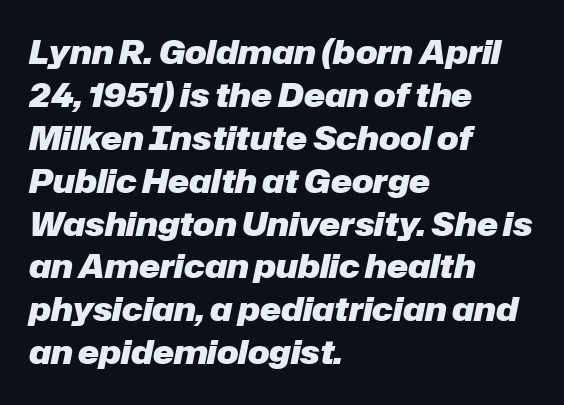
Line beginnings align vertically; line endings do not. Note the varied advance widths — an 'i' is clearly narrower than an 'm'. On the weight axis this lands at bold, roughly 700. The rendering uses a moderate line-height, typical for paragraphs.
